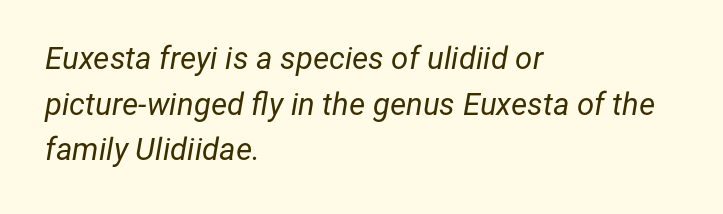
{"italic": "yes", "lean": "right", "slant_degrees": 12, "bold": "no", "weight": "regular", "width": "normal", "stroke_contrast": "low", "x_height": "medium", "monospaced": "no", "underline": "no", "align": "left", "line_spacing": "normal", "line_spacing_ratio": 1.47, "letter_spacing": "normal", "letter_spacing_em": 0.0, "glyph_px": 31}
